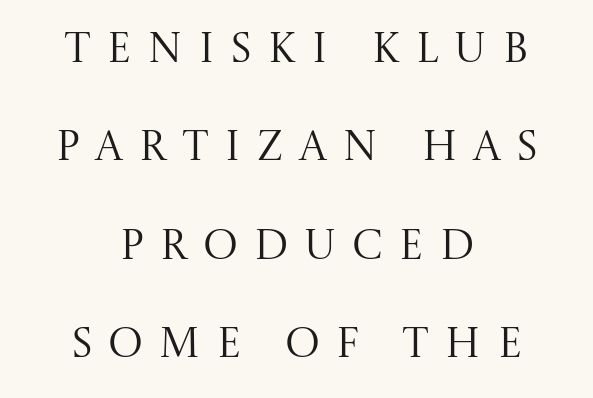
Q: Is the text bold? A: No.
Q: Is the text italic (slanted)? A: No, it is upright.
Q: Is the typeface a serif or a sans-serif typeface? A: Serif.
Q: Is the text underlined? A: No.
Q: How is the paragraph aligned? A: Centered.
Q: Is the spacing between letters normal or unusually wide? A: Unusually wide.
Q: Is the spacing between lines tight, normal or loose? A: Loose.
Q: Width (condensed, normal, or wide)? A: Normal.
Q: Stroke contrast? A: Medium.
Q: x-height? A: Large.
Q: Monospaced? A: No.
